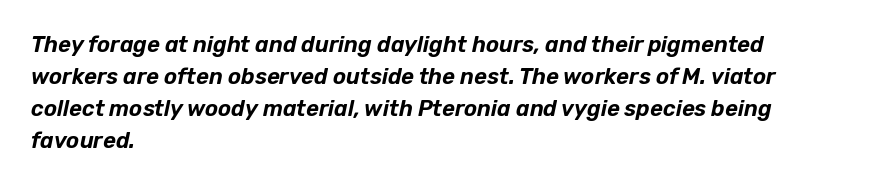
{"italic": "yes", "lean": "right", "slant_degrees": 12, "underline": "no", "align": "left", "line_spacing": "normal", "line_spacing_ratio": 1.45, "letter_spacing": "normal", "letter_spacing_em": 0.0, "glyph_px": 22}
